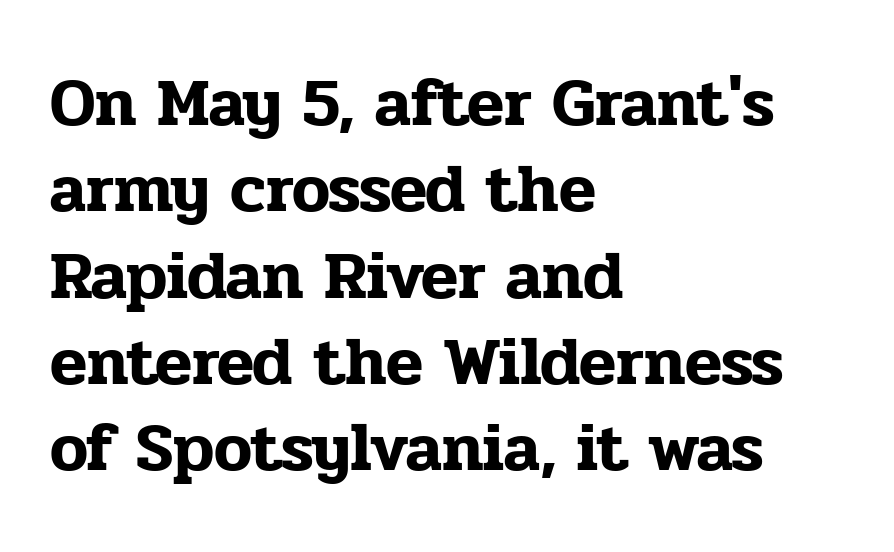
{"serif": "yes", "italic": "no", "width": "normal", "stroke_contrast": "low", "x_height": "medium", "monospaced": "no", "underline": "no", "align": "left", "line_spacing": "normal", "line_spacing_ratio": 1.27, "letter_spacing": "normal", "letter_spacing_em": 0.0, "glyph_px": 68}
